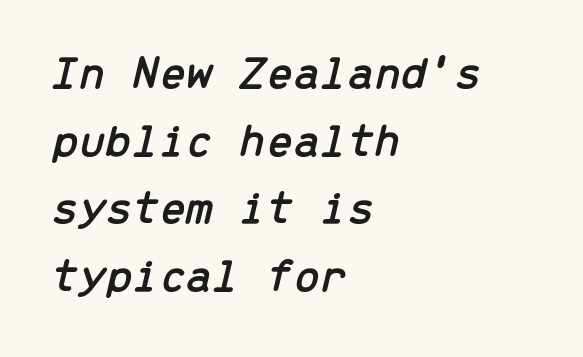
Summary of vertical rhythm: regular, with standard interline spacing. Each line starts at the same left margin while the right side varies. Any mark beneath the type? The region is blank. Notice how the stems are inclined rather than vertical — that's the hallmark of italics. Each letter, wide or thin by design, is forced into the same width here. Short note: letters normally spaced.
